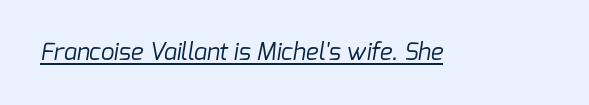
Q: Is the text bold? A: No.
Q: Is the text underlined? A: Yes.
Q: Is the spacing between letters normal or unusually wide? A: Normal.
